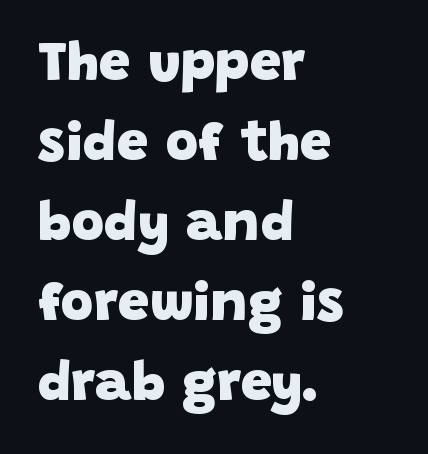
The image shows 56 px heavy sans-serif type; set left-aligned, normal line spacing (1.43x), normal letter spacing, not underlined; low stroke contrast and a large x-height.
